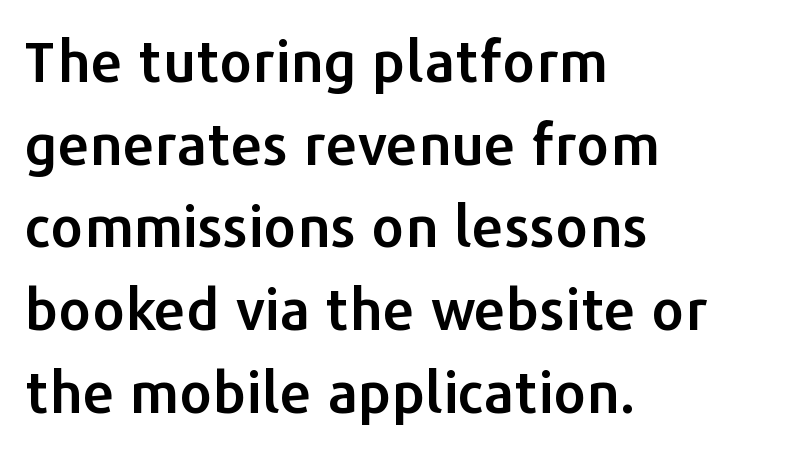
{"serif": "no", "italic": "no", "width": "normal", "stroke_contrast": "low", "x_height": "medium", "monospaced": "no", "underline": "no", "align": "left", "line_spacing": "normal", "line_spacing_ratio": 1.45, "letter_spacing": "normal", "letter_spacing_em": 0.0, "glyph_px": 57}
